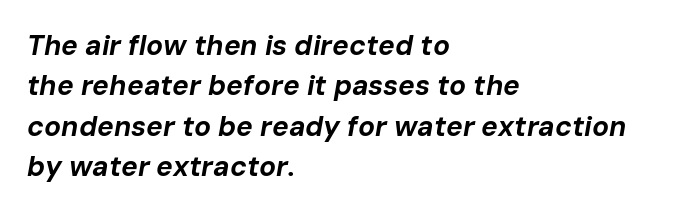
These lines carry a lot of weight — the face is fully bold. Each row of text sits above clean, open space. Look at the tracking — it's just the regular setting, nothing added. The face used here is proportionally spaced, like ordinary book or web type. In terms of posture, this sample is oblique.
